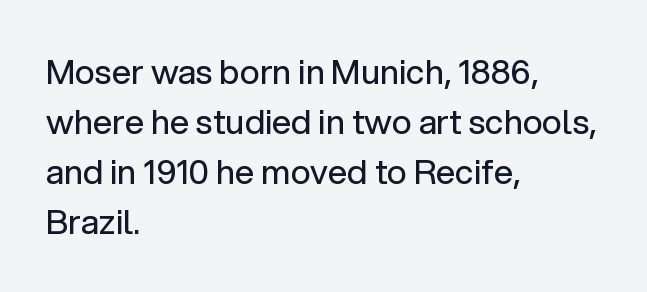
{"serif": "no", "italic": "no", "bold": "no", "weight": "regular", "width": "normal", "stroke_contrast": "low", "x_height": "medium", "monospaced": "no", "underline": "no", "align": "left", "line_spacing": "normal", "line_spacing_ratio": 1.47, "letter_spacing": "normal", "letter_spacing_em": 0.0, "glyph_px": 34}
